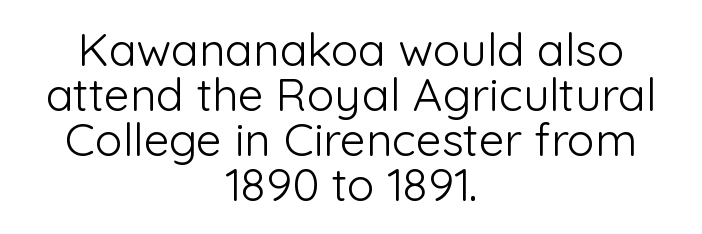
What stands out about the letter spacing? Nothing — it is the standard amount. Is this a fixed-width face? No — the glyphs have proportional, varying widths. The weight would be labelled regular, book, light, or lighter still. A typesetter would label this face a sans.
